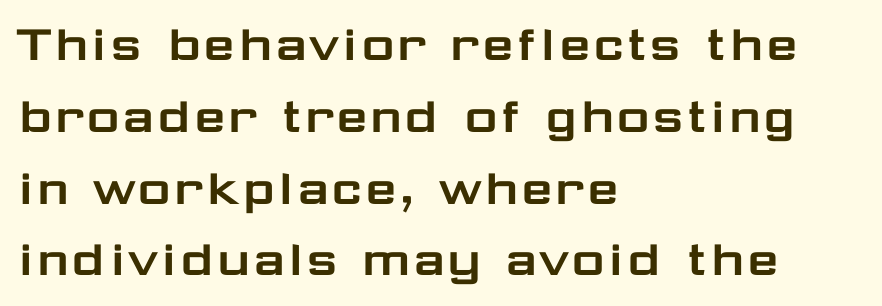
Style check: upright. Line starts are locked; line ends wander. The lines sit at an ordinary, default distance from one another. Letterform terminals end flat and unadorned throughout the passage. Only glyphs here, with clear space below each row.
